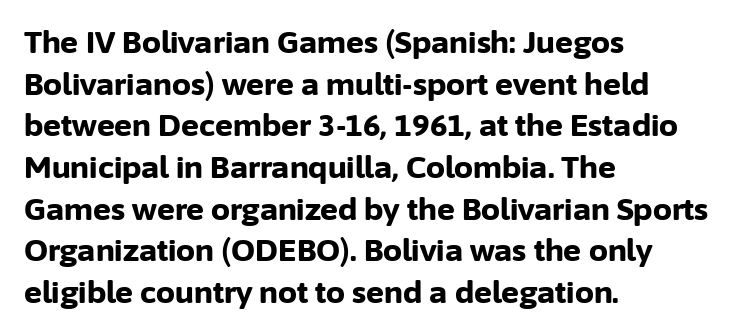
{"serif": "no", "italic": "no", "bold": "yes", "weight": "bold", "width": "normal", "stroke_contrast": "low", "x_height": "medium", "monospaced": "no", "underline": "no", "align": "left", "line_spacing": "normal", "line_spacing_ratio": 1.39, "letter_spacing": "normal", "letter_spacing_em": 0.0, "glyph_px": 30}
